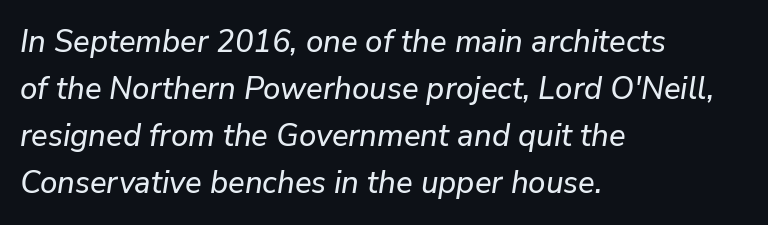
Lines of text with bare space underneath. The type is set solid horizontally, with unmodified tracking. Casual observation: everything's shoved over to the left. Rows of type keep a routine distance in the vertical direction.
